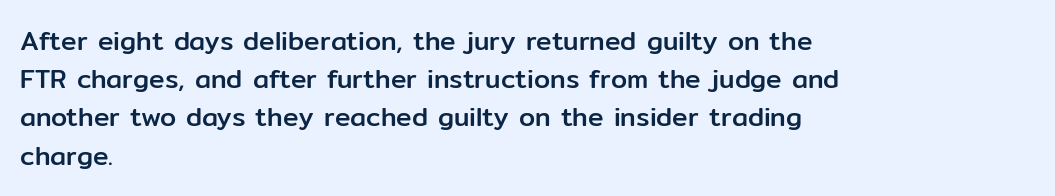
Glance below the letters and you will spot only blank space. Interline gaps are of average width in this sample. The type sits square on the baseline with zero lean. The text block is weighted toward the left margin, trailing off unevenly rightward. These lines keep a tight, regular rhythm from letter to letter.
